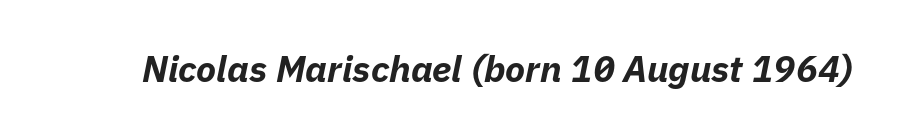
The image shows 37 px bold type, italic (leaning right); set normal letter spacing, not underlined; low stroke contrast and a medium x-height.
